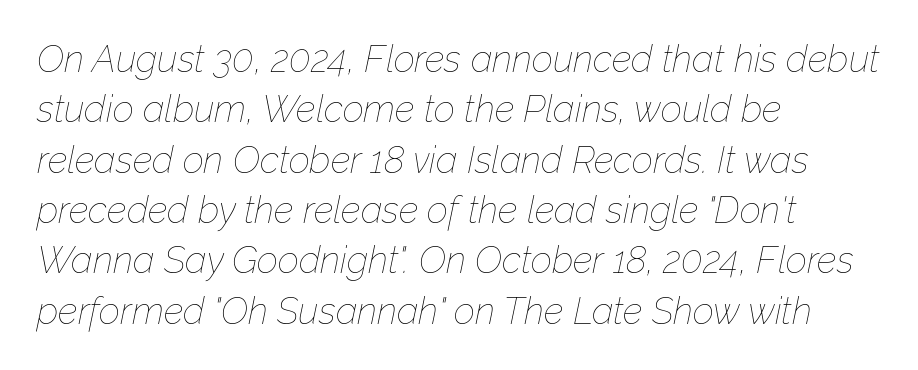
Plain, unruled lines of type. The rows are spaced the way most documents space them. The face used here is proportionally spaced, like ordinary book or web type. Stems here are at most as thick as an everyday book face. The lettering tilts uniformly, giving the passage an italic look.
